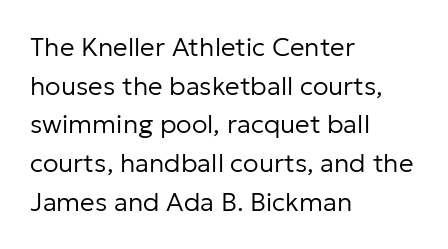
{"italic": "no", "bold": "no", "underline": "no", "align": "left", "line_spacing": "normal", "line_spacing_ratio": 1.49, "letter_spacing": "normal", "letter_spacing_em": 0.0, "glyph_px": 26}
